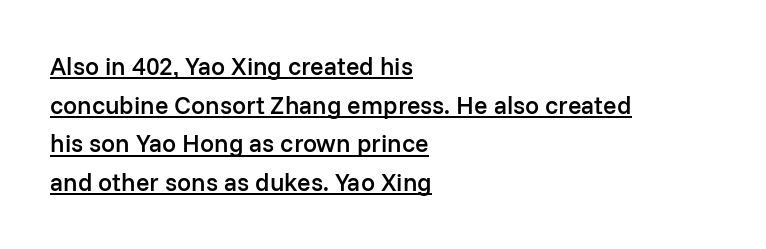
The image shows 25 px text type, upright; set left-aligned, normal line spacing (1.55x), normal letter spacing, underlined.
